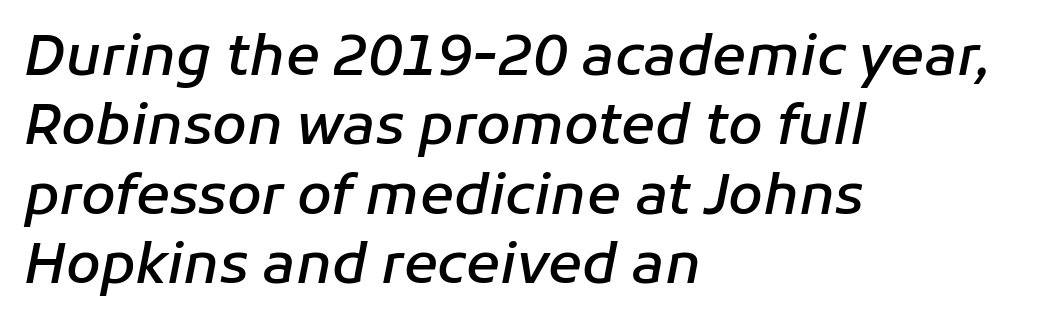
{"italic": "yes", "lean": "right", "slant_degrees": 11, "bold": "semi", "weight": "semibold", "width": "normal", "stroke_contrast": "low", "x_height": "medium", "monospaced": "no", "underline": "no", "align": "left", "line_spacing_ratio": 1.24, "letter_spacing": "normal", "letter_spacing_em": 0.0, "glyph_px": 56}
